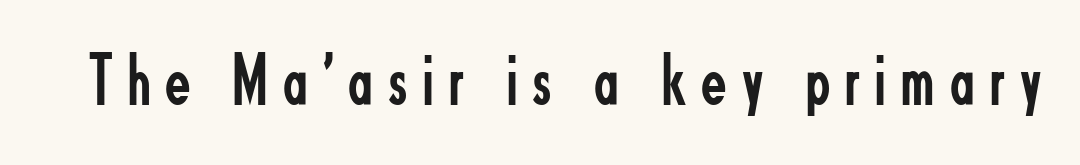
The image shows 74 px regular-weight, condensed sans-serif type, upright; set unusually wide letter spacing (+0.21 em), not underlined; low stroke contrast and a small x-height.
